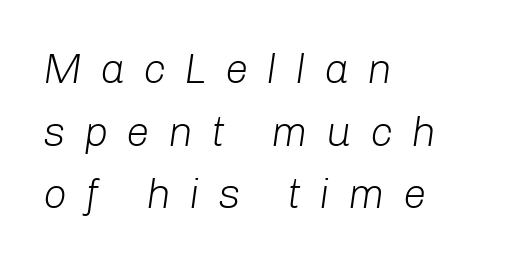
{"italic": "yes", "lean": "right", "slant_degrees": 8, "bold": "no", "weight": "light", "width": "normal", "stroke_contrast": "low", "x_height": "medium", "monospaced": "no", "underline": "no", "align": "left", "line_spacing": "normal", "line_spacing_ratio": 1.49, "letter_spacing": "wide", "letter_spacing_em": 0.43, "glyph_px": 42}
